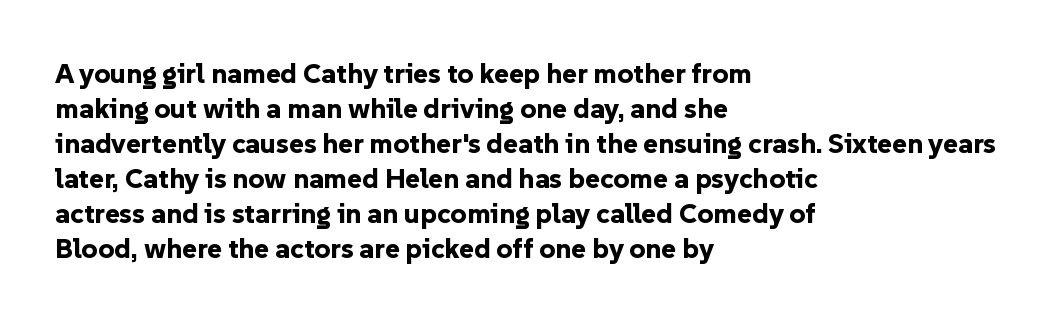
Every character sits straight up, as roman type does. Look at the stroke-to-counter ratio: heavy, a bold. Honestly, the letter spacing is just normal — you wouldn't notice it. How would I describe the line gaps? Plain and ordinary.
